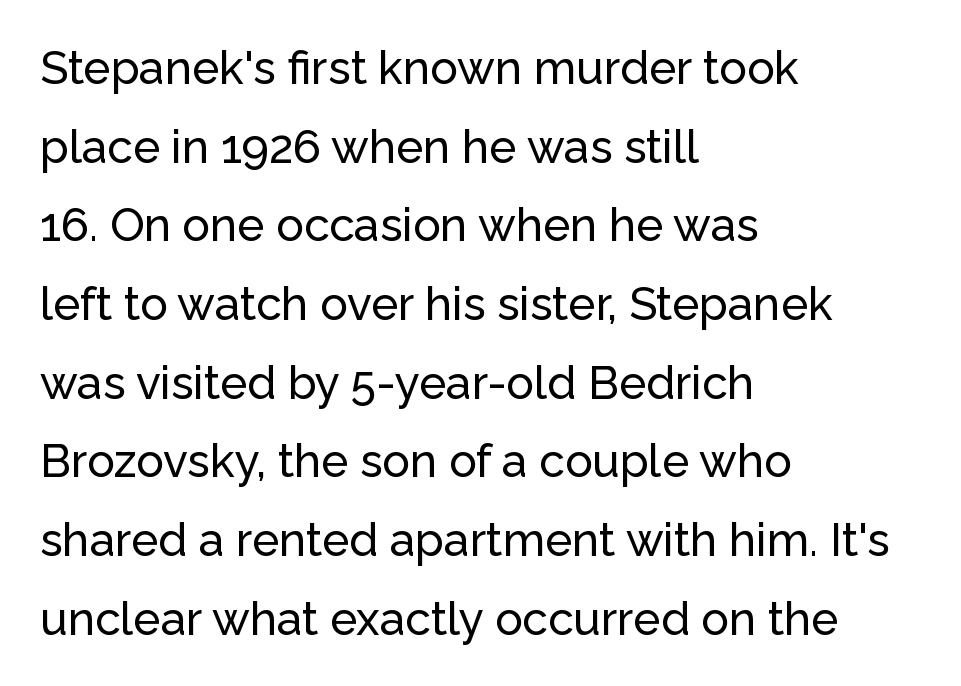
The image shows 46 px sans-serif type, upright; set left-aligned, line spacing 1.71x, normal letter spacing, not underlined; low stroke contrast and a medium x-height.
